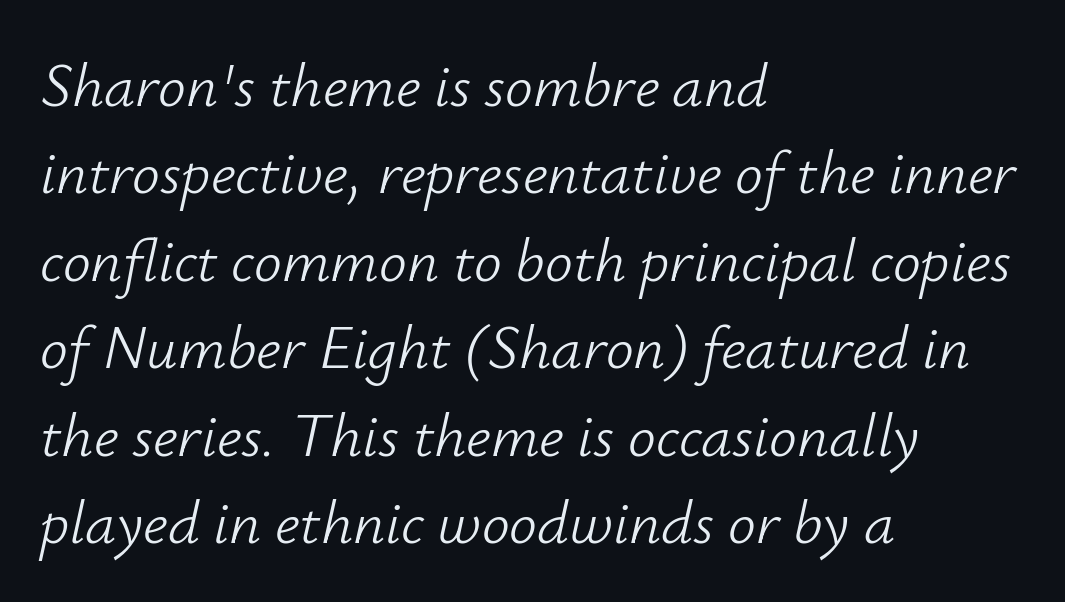
{"italic": "yes", "lean": "right", "slant_degrees": 12, "bold": "no", "weight": "light", "width": "normal", "stroke_contrast": "low", "x_height": "small", "monospaced": "no", "underline": "no", "align": "left", "line_spacing": "normal", "line_spacing_ratio": 1.41, "letter_spacing": "normal", "letter_spacing_em": 0.0, "glyph_px": 62}
